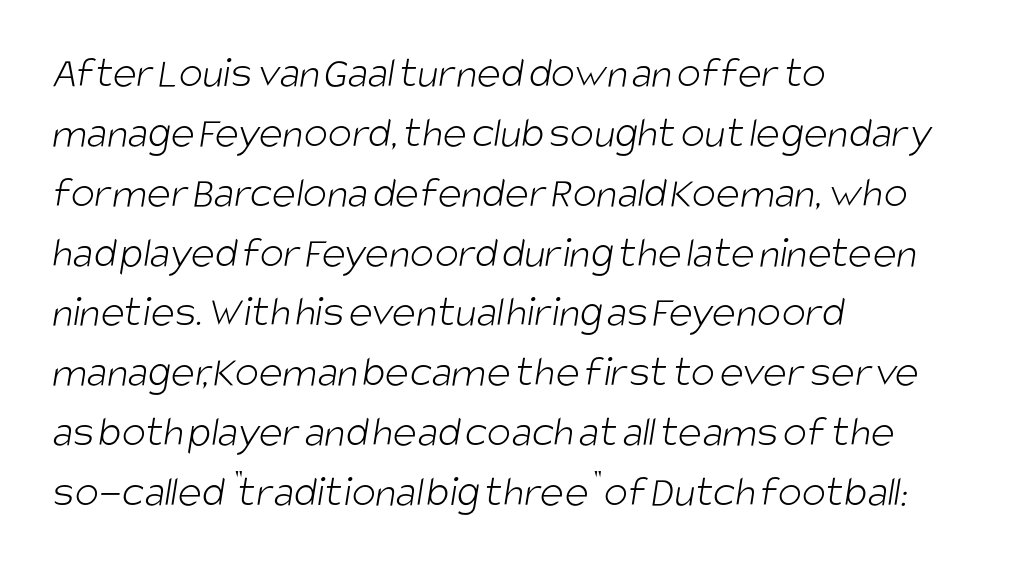
Q: Is the text bold? A: No.
Q: Is the typeface a serif or a sans-serif typeface? A: Sans-serif.
Q: Is the text underlined? A: No.
Q: How is the paragraph aligned? A: Left-aligned.
Q: Is the spacing between letters normal or unusually wide? A: Normal.
Q: Is the spacing between lines tight, normal or loose? A: Normal.
Q: Width (condensed, normal, or wide)? A: Condensed.
Q: Stroke contrast? A: Low.
Q: x-height? A: Large.
Q: Monospaced? A: No.
